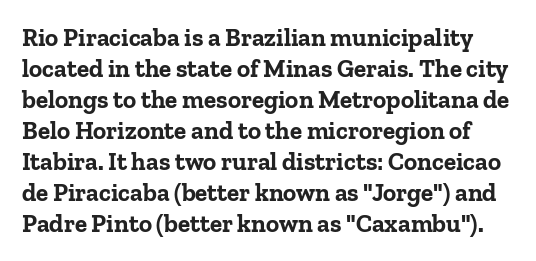
The zone under the glyphs is completely vacant. The glyphs have the mass of a bold cut. No italicization has been applied; the sample stays upright. How are the letters spaced? Ordinarily, with no added tracking.
